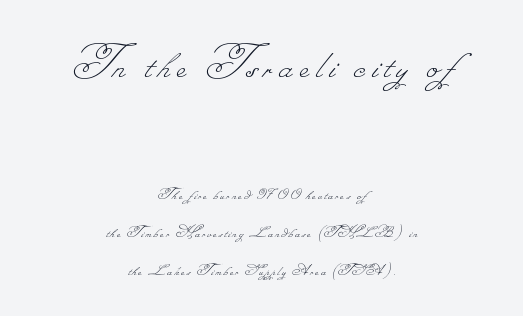
The image shows 50 px thin type; set centered, loose line spacing (2.21x), not underlined; the first (top) block is 2.94x larger; low stroke contrast.
